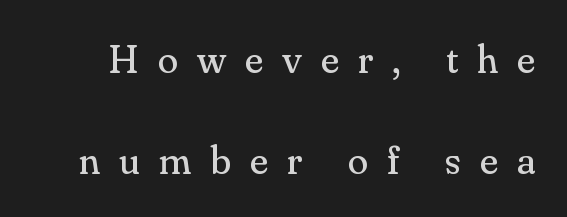
{"serif": "yes", "italic": "no", "bold": "no", "weight": "regular", "width": "normal", "stroke_contrast": "medium", "x_height": "small", "monospaced": "no", "underline": "no", "line_spacing": "loose", "line_spacing_ratio": 2.46, "letter_spacing": "wide", "letter_spacing_em": 0.47, "glyph_px": 41}
